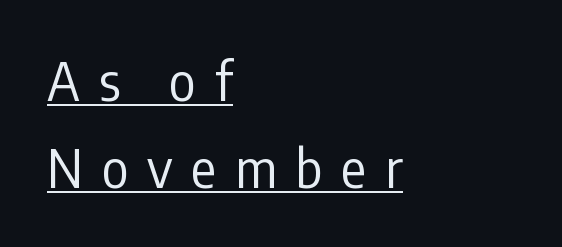
Q: Is the text bold? A: No.
Q: Is the text italic (slanted)? A: No, it is upright.
Q: Is the typeface a serif or a sans-serif typeface? A: Sans-serif.
Q: Is the text underlined? A: Yes.
Q: How is the paragraph aligned? A: Left-aligned.
Q: Is the spacing between letters normal or unusually wide? A: Unusually wide.
Q: Is the spacing between lines tight, normal or loose? A: Normal.
Q: Width (condensed, normal, or wide)? A: Condensed.
Q: Stroke contrast? A: Low.
Q: x-height? A: Medium.
Q: Monospaced? A: No.
